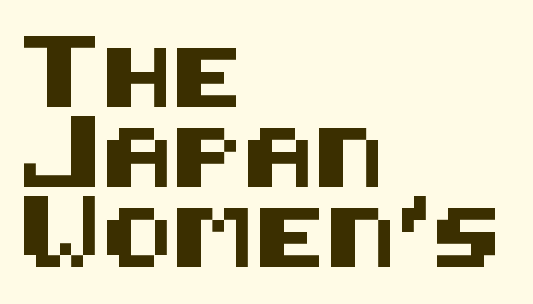
The image shows 59 px sans-serif type, upright; set left-aligned, normal line spacing (1.36x), normal letter spacing, not underlined; medium stroke contrast and a large x-height.
